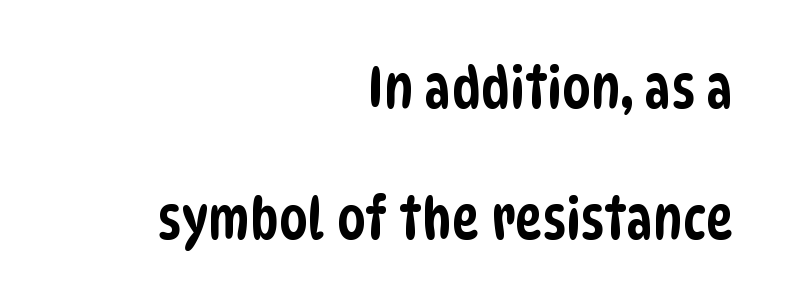
Q: Is the typeface a serif or a sans-serif typeface? A: Sans-serif.
Q: Is the text underlined? A: No.
Q: How is the paragraph aligned? A: Right-aligned.
Q: Is the spacing between letters normal or unusually wide? A: Normal.
Q: Is the spacing between lines tight, normal or loose? A: Loose.
Q: Width (condensed, normal, or wide)? A: Condensed.
Q: Stroke contrast? A: Low.
Q: x-height? A: Large.
Q: Monospaced? A: No.
